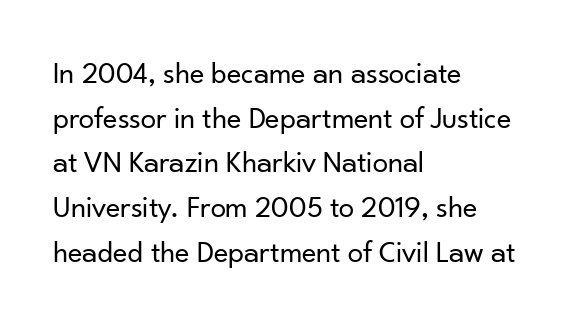
The image shows 31 px regular-weight sans-serif type, upright; set left-aligned, normal line spacing (1.44x), normal letter spacing, not underlined; low stroke contrast and a small x-height.
